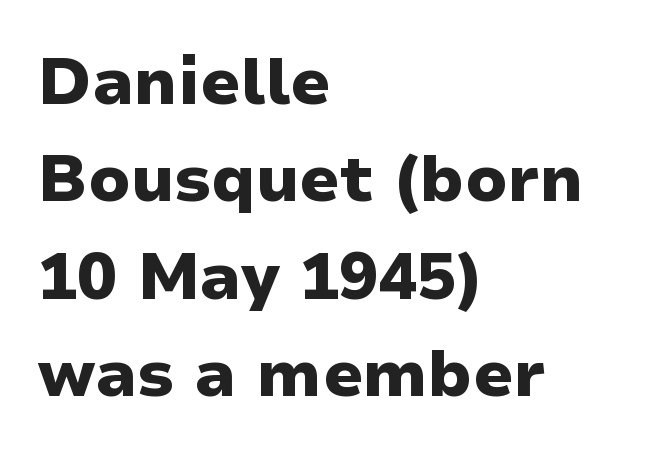
{"serif": "no", "italic": "no", "bold": "yes", "weight": "heavy", "width": "normal", "stroke_contrast": "low", "x_height": "medium", "monospaced": "no", "underline": "no", "align": "left", "line_spacing": "normal", "line_spacing_ratio": 1.5, "letter_spacing": "normal", "letter_spacing_em": 0.0, "glyph_px": 65}
